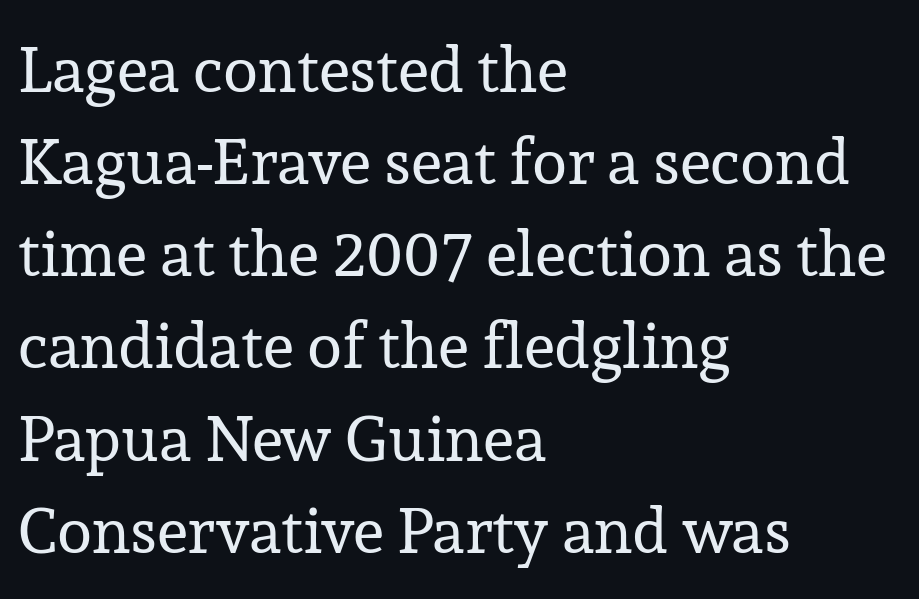
Q: Is the text bold? A: No.
Q: Is the text italic (slanted)? A: No, it is upright.
Q: Is the typeface a serif or a sans-serif typeface? A: Serif.
Q: Is the text underlined? A: No.
Q: How is the paragraph aligned? A: Left-aligned.
Q: Is the spacing between letters normal or unusually wide? A: Normal.
Q: Is the spacing between lines tight, normal or loose? A: Normal.
Q: Width (condensed, normal, or wide)? A: Normal.
Q: Stroke contrast? A: Low.
Q: x-height? A: Medium.
Q: Monospaced? A: No.
